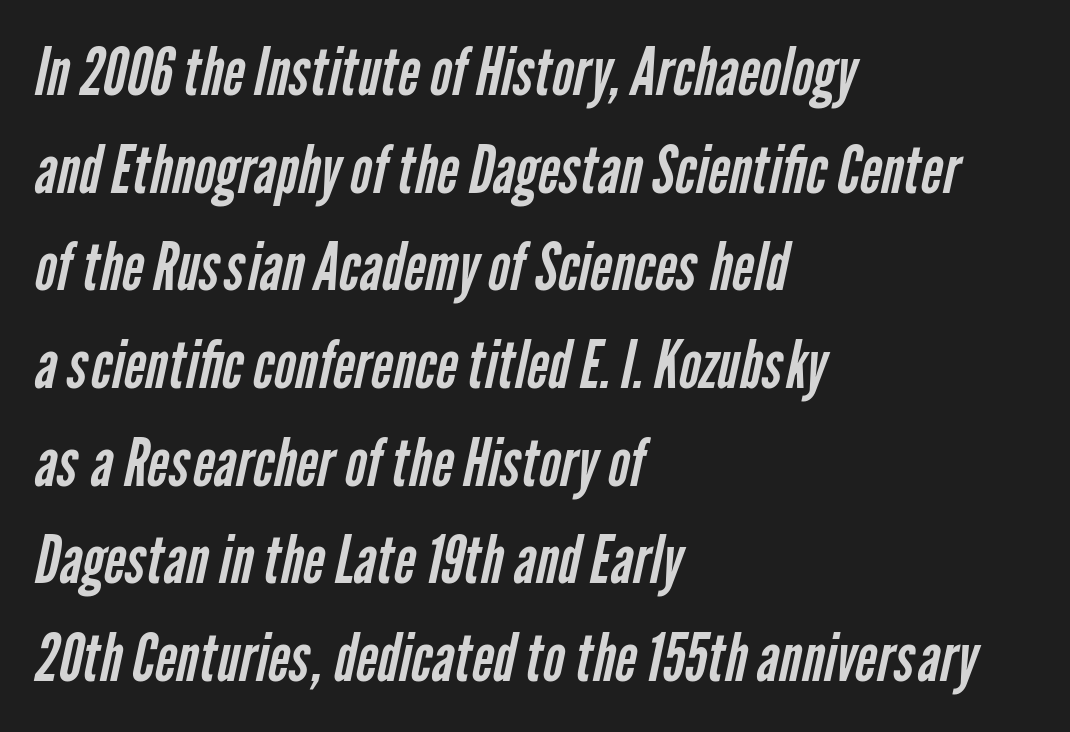
The image shows 66 px regular-weight, condensed sans-serif type; set left-aligned, normal line spacing (1.48x), normal letter spacing, not underlined; low stroke contrast and a medium x-height.
